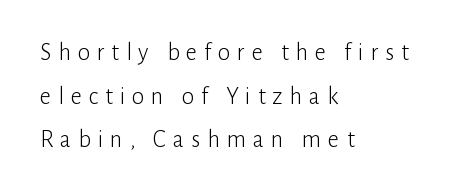
Q: Is the text bold? A: No.
Q: Is the text italic (slanted)? A: No, it is upright.
Q: Is the text underlined? A: No.
Q: How is the paragraph aligned? A: Left-aligned.
Q: Is the spacing between letters normal or unusually wide? A: Unusually wide.
